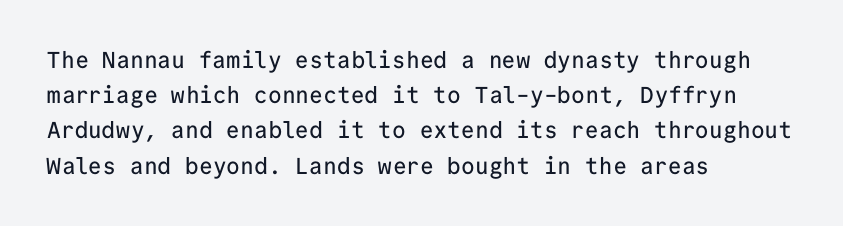
The image shows 23 px text type, upright; set left-aligned, normal line spacing (1.53x), normal letter spacing, not underlined.
